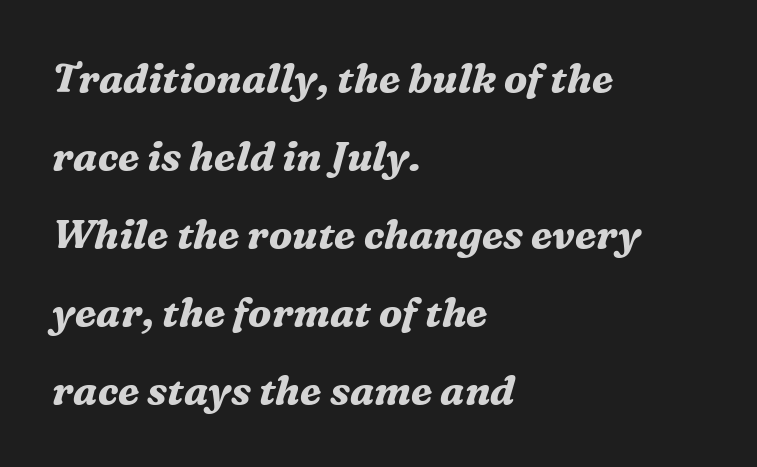
The image shows 40 px bold serif type, italic (leaning right); set left-aligned, loose line spacing (1.95x), normal letter spacing, not underlined; medium stroke contrast and a medium x-height.
